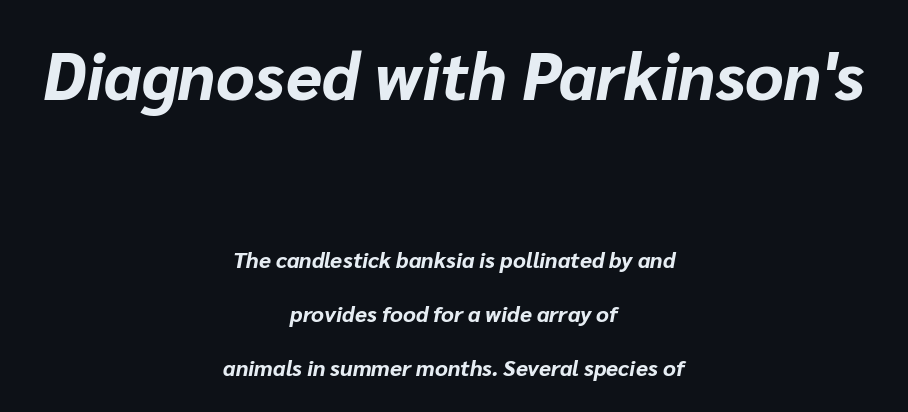
The passage shown is typed in a proportional face where columns would drift. Slanted lettering throughout. Does the weight exceed regular? Yes, all the way to bold. Rows of type keep a wide berth in the vertical direction. Reading down the block, each line starts at a different indent, mirrored at its end.
